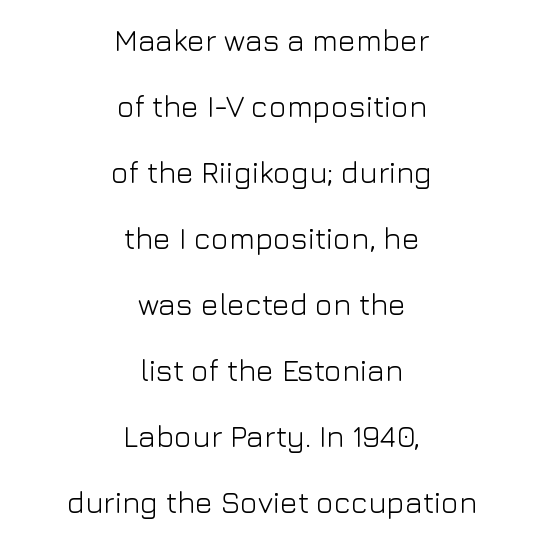
Think standard paragraph weight, or any step lighter than that. This sample uses an upright cut, with every glyph sitting square on the baseline. There is no visible air inserted between adjacent glyphs. Descender tails drop into unmarked territory. In terms of leading, this rendering errs on the spacious side. No feet cap the strokes, marking this as sans-serif type.
